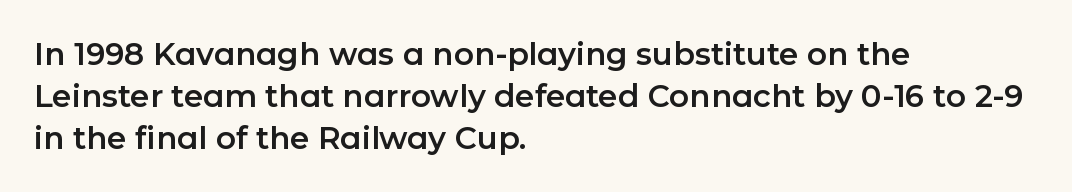
The image shows 31 px sans-serif type, upright; set left-aligned, normal line spacing (1.36x), normal letter spacing, not underlined; low stroke contrast and a medium x-height.
